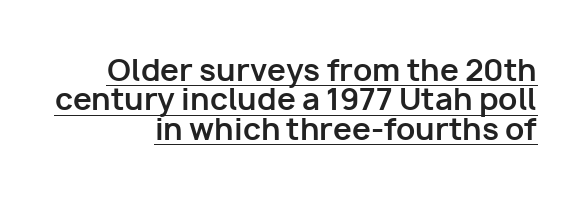
The image shows 30 px bold sans-serif type, upright; set right-aligned, tight line spacing (0.98x), normal letter spacing, underlined; low stroke contrast and a medium x-height.
